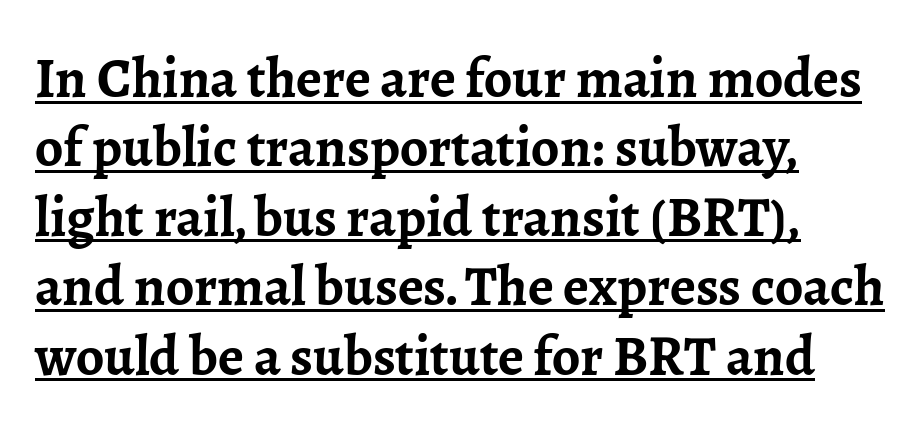
The image shows 56 px semibold serif type, upright; set left-aligned, line spacing 1.24x, normal letter spacing, underlined; low stroke contrast and a medium x-height.
